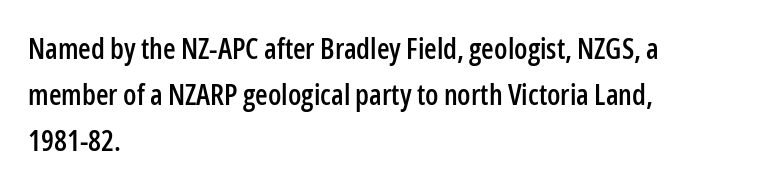
Q: Is the text italic (slanted)? A: No, it is upright.
Q: Is the typeface a serif or a sans-serif typeface? A: Sans-serif.
Q: Is the text underlined? A: No.
Q: How is the paragraph aligned? A: Left-aligned.
Q: Is the spacing between letters normal or unusually wide? A: Normal.
Q: Is the spacing between lines tight, normal or loose? A: Normal.
Q: Width (condensed, normal, or wide)? A: Condensed.
Q: Stroke contrast? A: Low.
Q: x-height? A: Medium.
Q: Monospaced? A: No.
